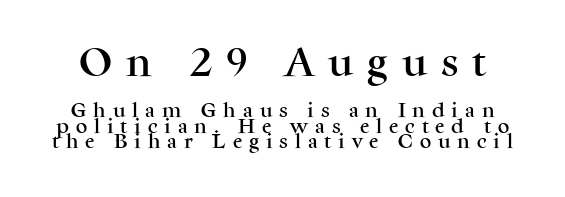
{"serif": "yes", "italic": "no", "width": "normal", "stroke_contrast": "medium", "x_height": "medium", "monospaced": "no", "underline": "no", "line_spacing": "tight", "line_spacing_ratio": 0.98, "letter_spacing": "wide", "letter_spacing_em": 0.43, "larger_block": "first", "size_ratio": 2.0, "glyph_px": 32}
